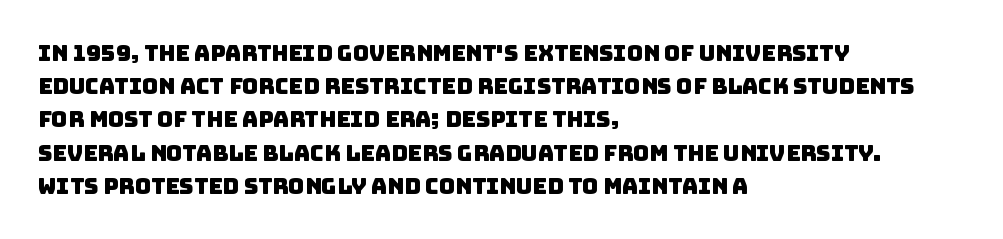
The image shows 22 px text type; set left-aligned, normal line spacing (1.51x), normal letter spacing, not underlined.
